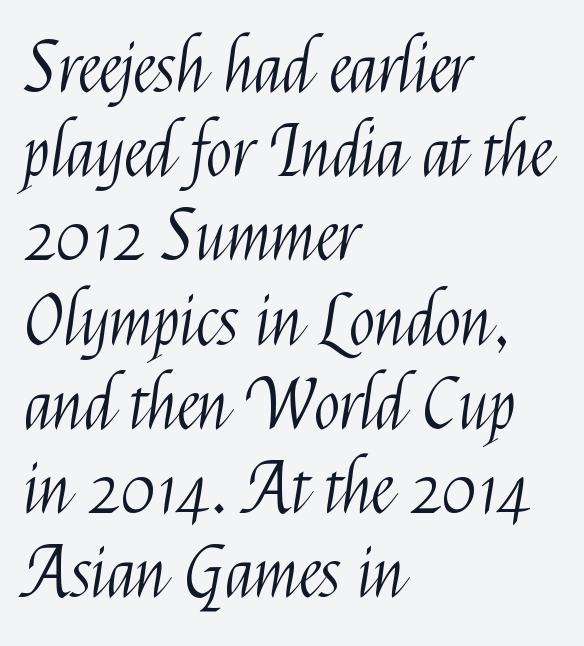
The image shows 69 px light, condensed sans-serif type; set left-aligned, line spacing 1.22x, normal letter spacing, not underlined; medium stroke contrast and a medium x-height.
